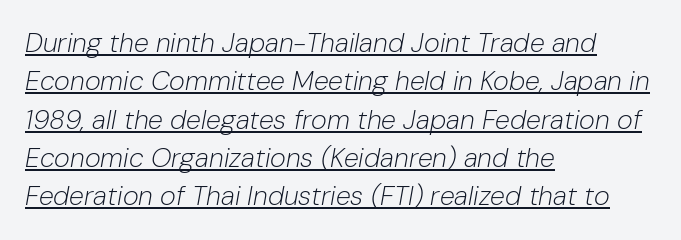
Q: Is the text bold? A: No.
Q: Is the text italic (slanted)? A: Yes, it leans right by about 10 degrees.
Q: Is the text underlined? A: Yes.
Q: How is the paragraph aligned? A: Left-aligned.
Q: Is the spacing between letters normal or unusually wide? A: Normal.
Q: Is the spacing between lines tight, normal or loose? A: Normal.
